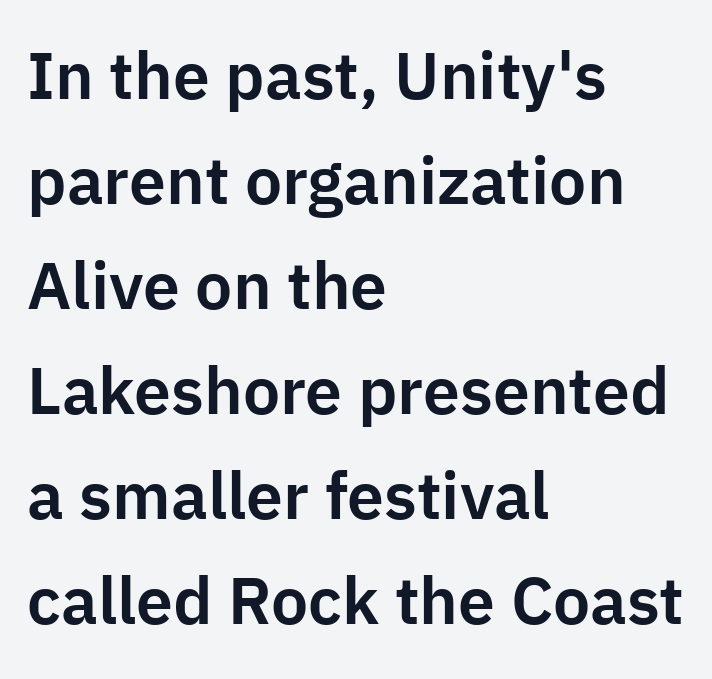
This sample keeps an unexceptional amount of space between lines. Glance below the letters and you will spot only blank space. The lettering holds an erect, upright posture throughout. The font family rendered here belongs to the sans-serif group. A typesetter would call this proportional, since set widths differ per character.
